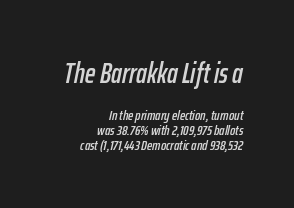
These lines are rendered in a variable-pitch font. The more generous point size was reserved for the upper chunk. A flush-right, rag-left setting is used for this passage. A typesetter would call this leading minimal, almost set solid. Yep, that's italic — everything's leaning.
